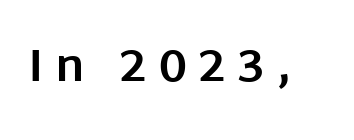
Q: Is the text bold? A: Yes.
Q: Is the text italic (slanted)? A: No, it is upright.
Q: Is the typeface a serif or a sans-serif typeface? A: Sans-serif.
Q: Is the text underlined? A: No.
Q: Is the spacing between letters normal or unusually wide? A: Unusually wide.
Q: Width (condensed, normal, or wide)? A: Normal.
Q: Stroke contrast? A: Low.
Q: x-height? A: Large.
Q: Monospaced? A: No.
